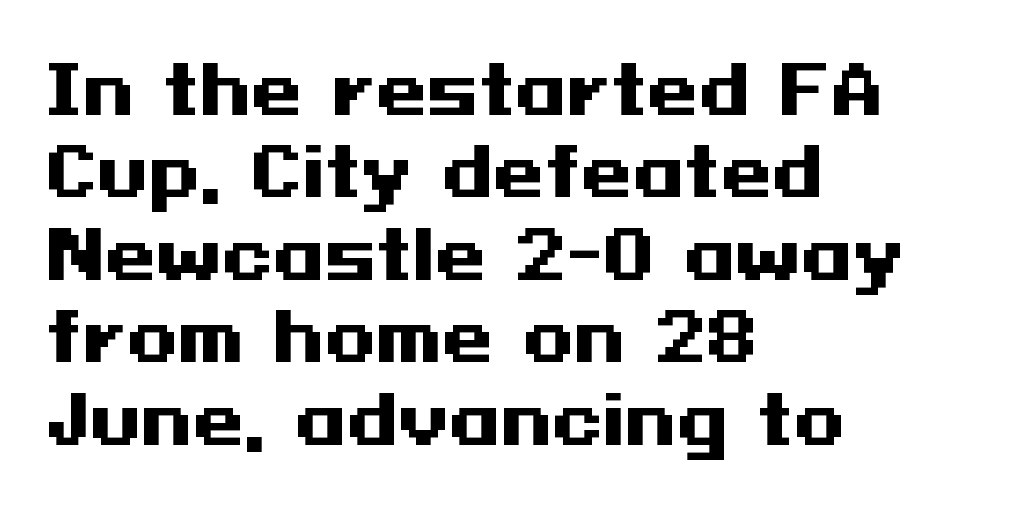
The image shows 66 px heavy, wide sans-serif type, upright; set left-aligned, normal line spacing (1.25x), normal letter spacing, not underlined; medium stroke contrast and a medium x-height.
